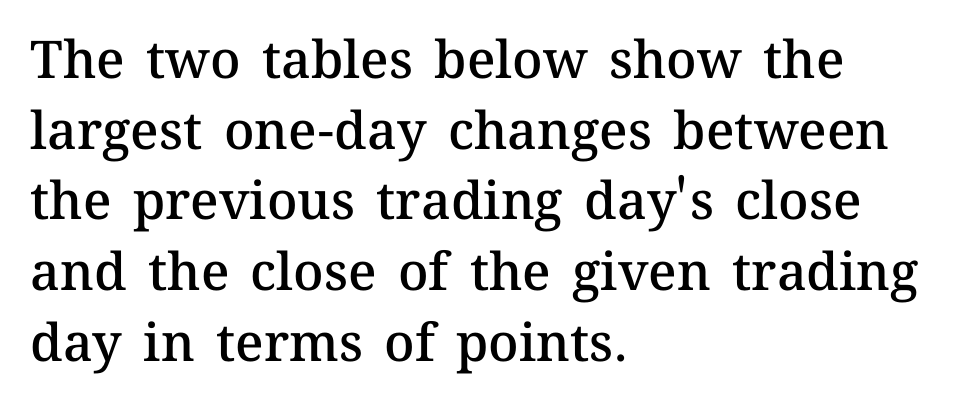
Q: Is the text bold? A: Semi-bold.
Q: Is the text italic (slanted)? A: No, it is upright.
Q: Is the text underlined? A: No.
Q: How is the paragraph aligned? A: Left-aligned.
Q: Is the spacing between letters normal or unusually wide? A: Normal.
Q: Is the spacing between lines tight, normal or loose? A: Normal.
Q: Width (condensed, normal, or wide)? A: Normal.
Q: Stroke contrast? A: Medium.
Q: x-height? A: Medium.
Q: Monospaced? A: No.
